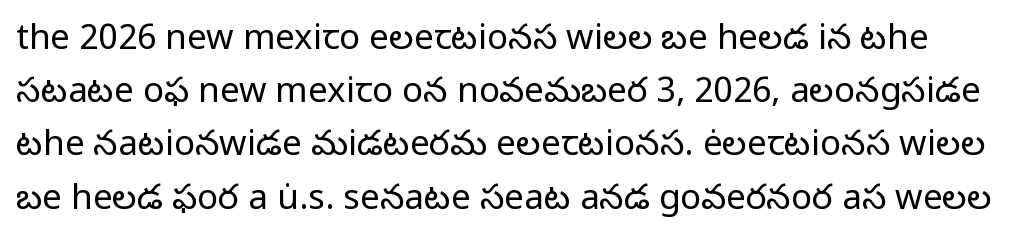
Q: Is the text bold? A: No.
Q: Is the text italic (slanted)? A: No, it is upright.
Q: Is the typeface a serif or a sans-serif typeface? A: Sans-serif.
Q: Is the text underlined? A: No.
Q: Is the spacing between letters normal or unusually wide? A: Normal.
Q: Is the spacing between lines tight, normal or loose? A: Normal.
Q: Width (condensed, normal, or wide)? A: Normal.
Q: Stroke contrast? A: Low.
Q: x-height? A: Medium.
Q: Monospaced? A: No.
